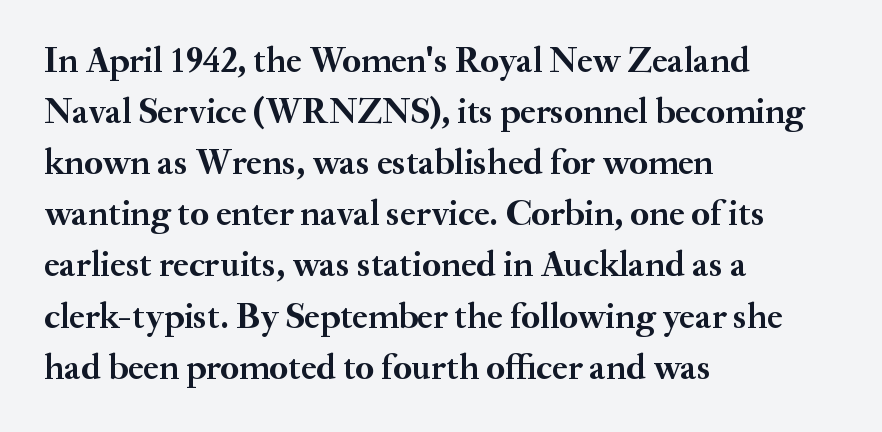
Vertical spacing — default. Examine the stroke ends and you'll spot serifs. The glyphs have the mass of a bold cut. The rendering anchors every line to the left-hand side. The glyphs are unaccompanied by any horizontal stroke below them.
